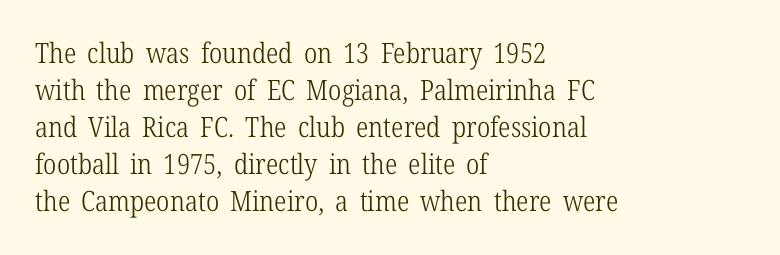
The cut favours lightness, reaching ordinary text weight at its darkest. Underlining? Definitely not there. This is serif lettering, the kind often seen in printed books. The paragraph shown leans on its left margin. The horizontal fit of the characters is conventional and even. Does the lettering tilt? It doesn't — this is upright.
